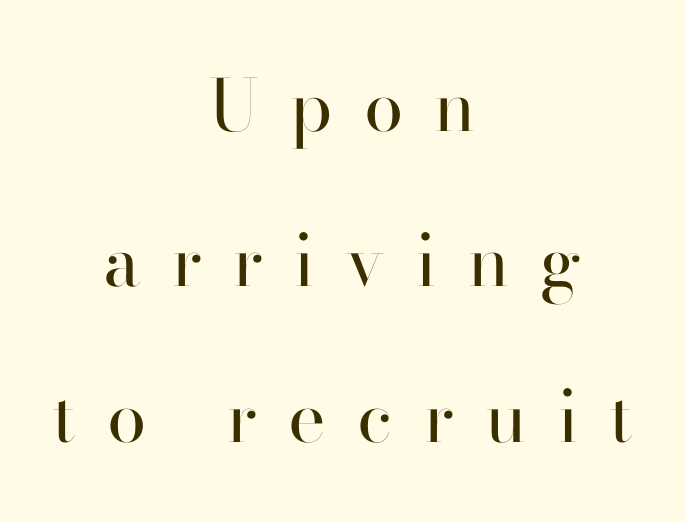
Q: Is the text bold? A: No.
Q: Is the text italic (slanted)? A: No, it is upright.
Q: Is the typeface a serif or a sans-serif typeface? A: Sans-serif.
Q: Is the text underlined? A: No.
Q: How is the paragraph aligned? A: Centered.
Q: Is the spacing between letters normal or unusually wide? A: Unusually wide.
Q: Is the spacing between lines tight, normal or loose? A: Loose.
Q: Width (condensed, normal, or wide)? A: Normal.
Q: Stroke contrast? A: High.
Q: x-height? A: Small.
Q: Monospaced? A: No.
